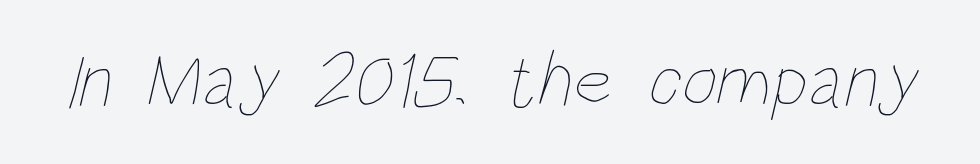
Is this a heavy cut? Hardly; it is regular or lighter. Check the space under the baseline: it is left empty. The line texture is even and compact thanks to regular tracking. The passage shown is typed in a proportional face where columns would drift.
